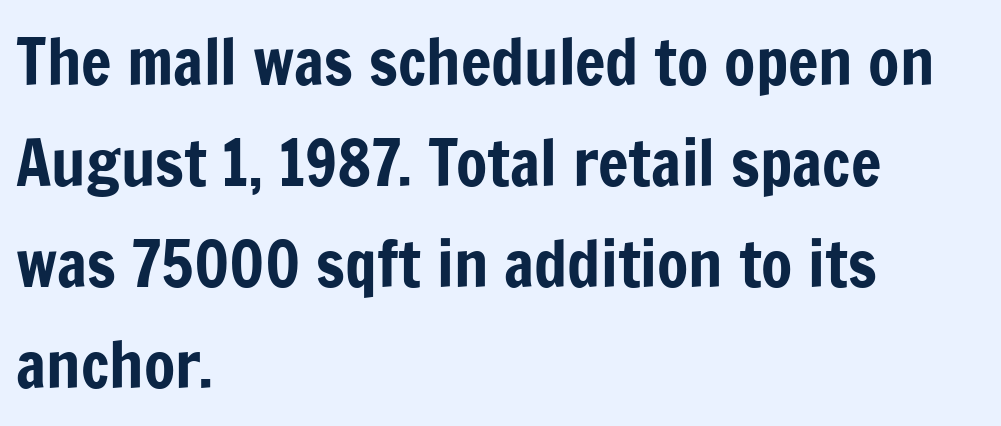
Q: Is the text italic (slanted)? A: No, it is upright.
Q: Is the typeface a serif or a sans-serif typeface? A: Sans-serif.
Q: Is the text underlined? A: No.
Q: How is the paragraph aligned? A: Left-aligned.
Q: Is the spacing between letters normal or unusually wide? A: Normal.
Q: Is the spacing between lines tight, normal or loose? A: Normal.
Q: Width (condensed, normal, or wide)? A: Condensed.
Q: Stroke contrast? A: Low.
Q: x-height? A: Medium.
Q: Monospaced? A: No.
